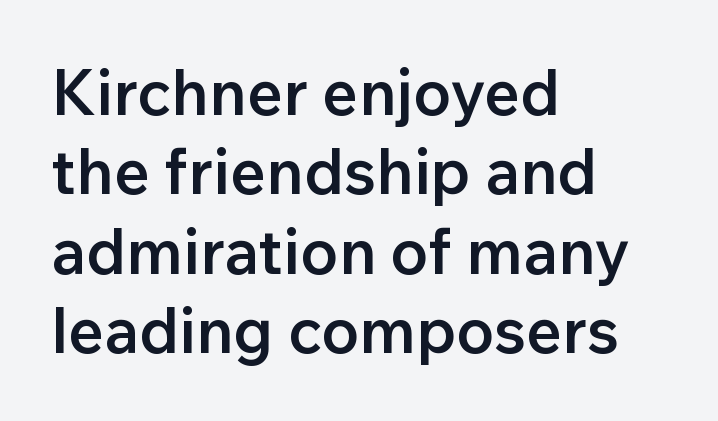
{"serif": "no", "italic": "no", "bold": "semi", "weight": "semibold", "width": "normal", "stroke_contrast": "low", "x_height": "medium", "monospaced": "no", "underline": "no", "align": "left", "line_spacing": "normal", "line_spacing_ratio": 1.26, "letter_spacing": "normal", "letter_spacing_em": 0.0, "glyph_px": 63}
